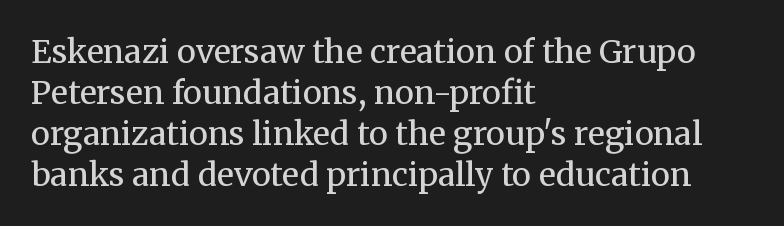
{"serif": "yes", "italic": "no", "bold": "no", "weight": "regular", "width": "normal", "stroke_contrast": "medium", "x_height": "medium", "monospaced": "no", "underline": "no", "align": "left", "line_spacing": "normal", "line_spacing_ratio": 1.28, "letter_spacing": "normal", "letter_spacing_em": 0.0, "glyph_px": 32}
